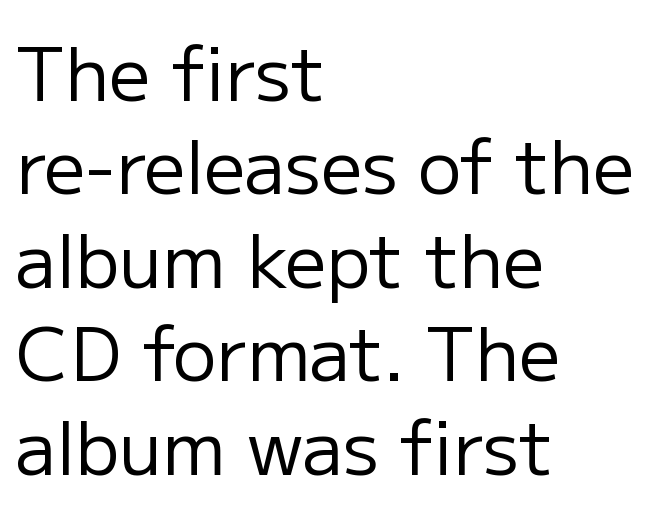
{"serif": "no", "italic": "no", "bold": "no", "weight": "regular", "width": "normal", "stroke_contrast": "low", "x_height": "medium", "monospaced": "no", "underline": "no", "align": "left", "line_spacing": "normal", "line_spacing_ratio": 1.28, "letter_spacing": "normal", "letter_spacing_em": 0.0, "glyph_px": 73}
